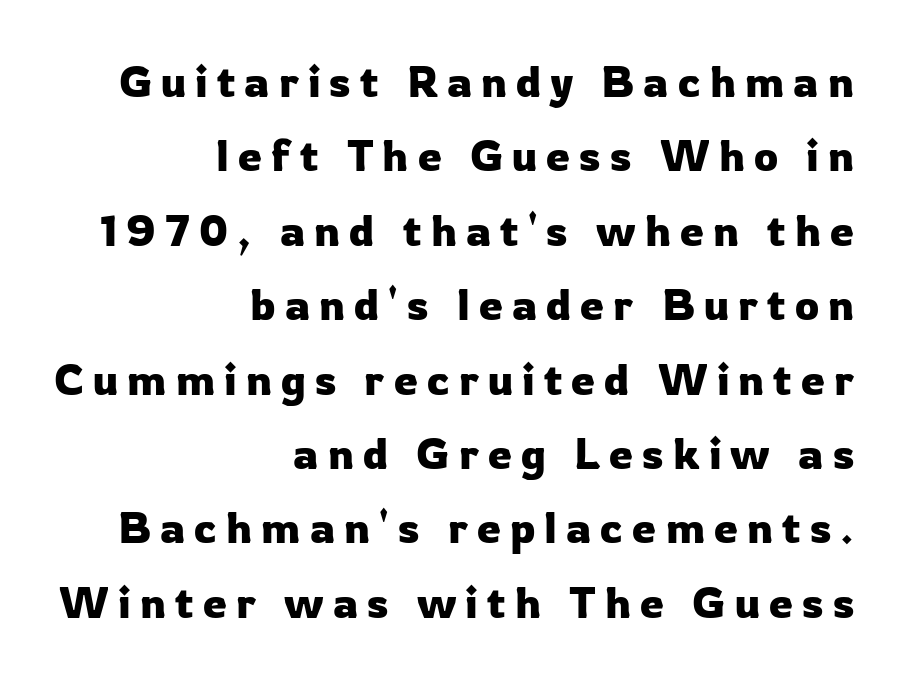
Varying glyph widths throughout — classic text-font behaviour. Descender tails drop into unmarked territory. When letters stand straight like this, we call the style roman or upright. The glyphs in this specimen are sans serif.
